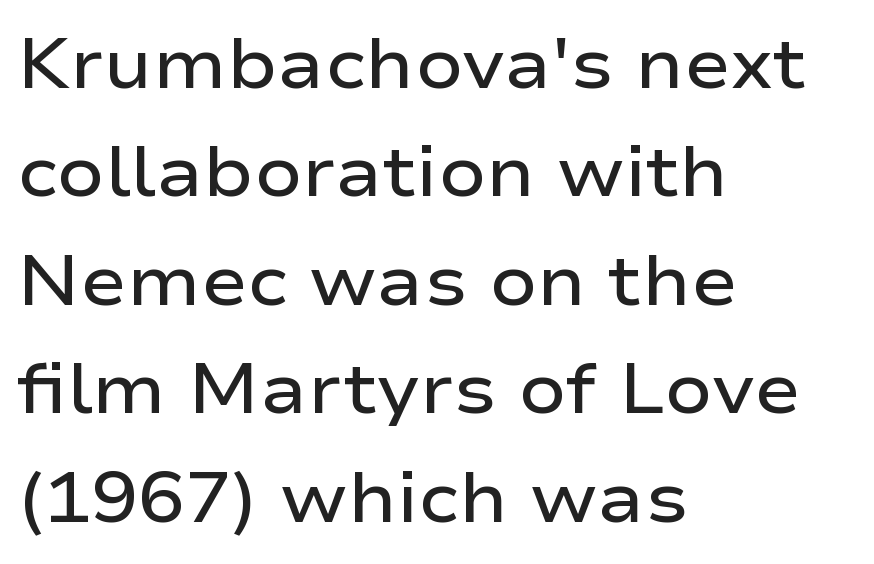
Typesetter's note: demi weight, one step under bold. The lines sit at an ordinary, default distance from one another. The paragraph shown leans on its left margin. Ascenders rise straight up at ninety degrees.
